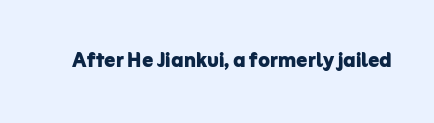
The image shows 27 px bold type, upright; set normal letter spacing, not underlined.
